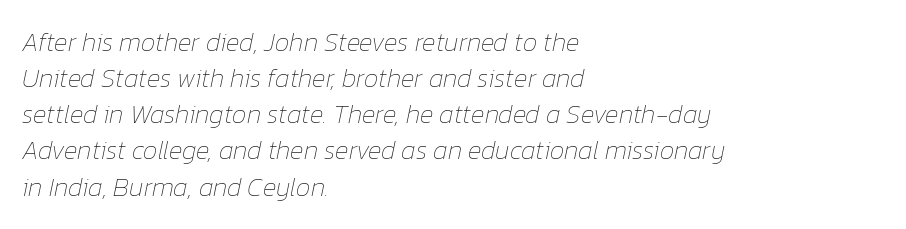
Q: Is the text bold? A: No.
Q: Is the text italic (slanted)? A: Yes, it leans right by about 12 degrees.
Q: Is the text underlined? A: No.
Q: How is the paragraph aligned? A: Left-aligned.
Q: Is the spacing between letters normal or unusually wide? A: Normal.
Q: Is the spacing between lines tight, normal or loose? A: Normal.
